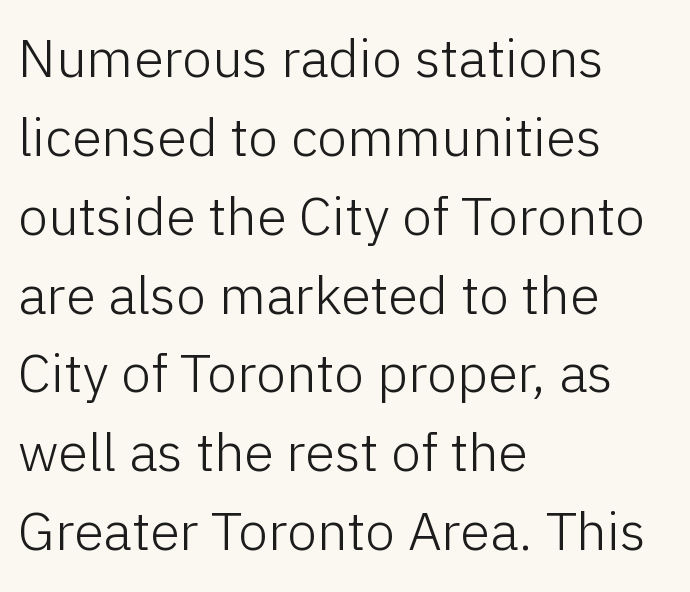
{"serif": "no", "italic": "no", "bold": "no", "weight": "light", "width": "normal", "stroke_contrast": "low", "x_height": "medium", "monospaced": "no", "underline": "no", "align": "left", "line_spacing": "normal", "line_spacing_ratio": 1.46, "letter_spacing": "normal", "letter_spacing_em": 0.0, "glyph_px": 54}
